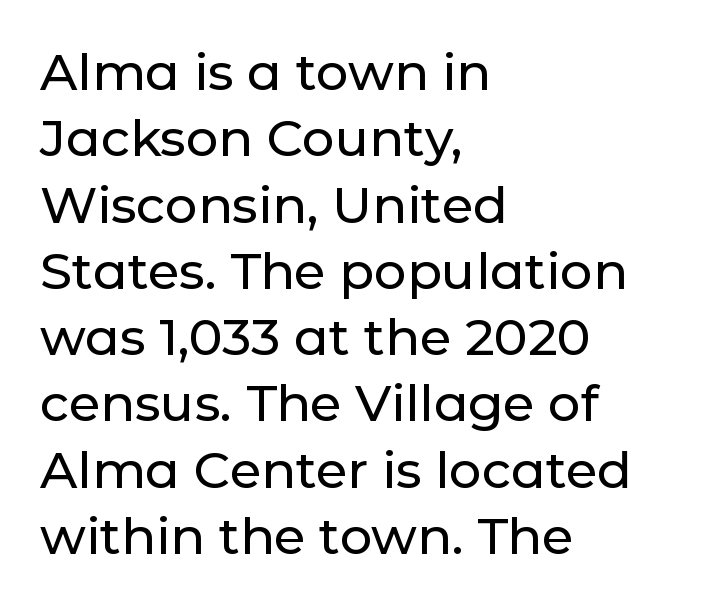
This sample uses an upright cut, with every glyph sitting square on the baseline. Just letters on the line, the space beneath them empty. The rendering uses natural spacing where letterforms have individual widths. Observe the ordinary spacing: letters are neighbours, not strangers. Vertical spacing — default. Each letter's strokes conclude bluntly, with no projecting serifs.
